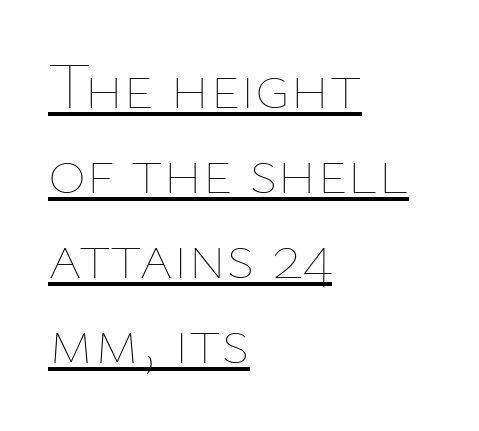
{"italic": "no", "bold": "no", "weight": "thin", "width": "normal", "stroke_contrast": "low", "x_height": "medium", "monospaced": "no", "underline": "yes", "align": "left", "line_spacing": "normal", "line_spacing_ratio": 1.31, "letter_spacing": "normal", "letter_spacing_em": 0.0, "glyph_px": 65}
